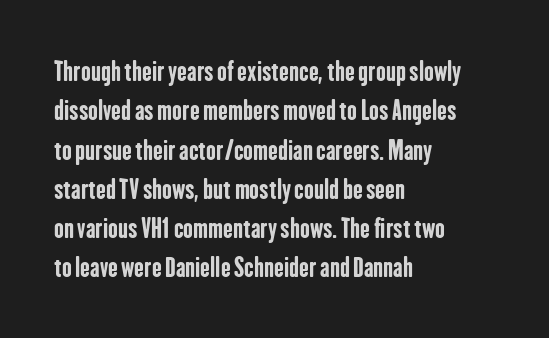
Q: Is the text bold? A: Yes.
Q: Is the text italic (slanted)? A: No, it is upright.
Q: Is the text underlined? A: No.
Q: How is the paragraph aligned? A: Left-aligned.
Q: Is the spacing between letters normal or unusually wide? A: Normal.
Q: Is the spacing between lines tight, normal or loose? A: Normal.
